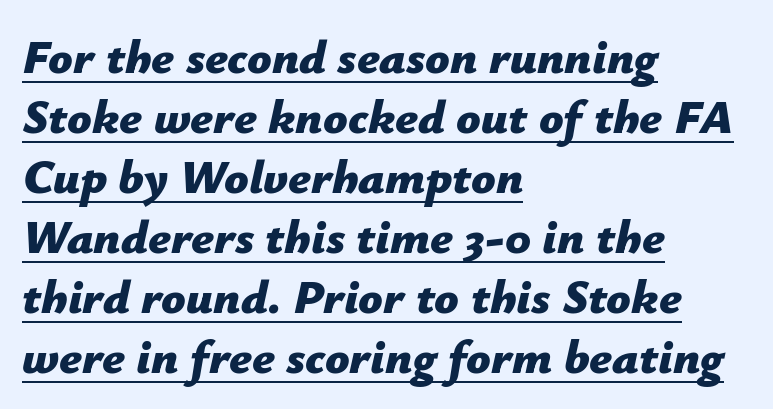
Q: Is the text bold? A: Yes.
Q: Is the text italic (slanted)? A: Yes, it leans right by about 12 degrees.
Q: Is the text underlined? A: Yes.
Q: How is the paragraph aligned? A: Left-aligned.
Q: Is the spacing between letters normal or unusually wide? A: Normal.
Q: Is the spacing between lines tight, normal or loose? A: Normal.
Q: Width (condensed, normal, or wide)? A: Normal.
Q: Stroke contrast? A: Low.
Q: x-height? A: Medium.
Q: Monospaced? A: No.
